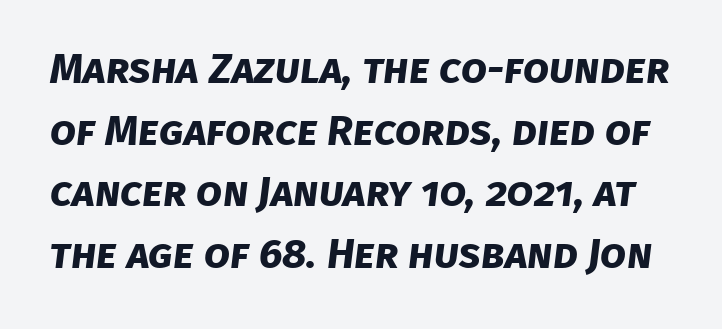
{"serif": "no", "bold": "yes", "weight": "bold", "width": "normal", "stroke_contrast": "low", "x_height": "large", "monospaced": "no", "underline": "no", "line_spacing": "normal", "line_spacing_ratio": 1.47, "letter_spacing": "normal", "letter_spacing_em": 0.0, "glyph_px": 42}
